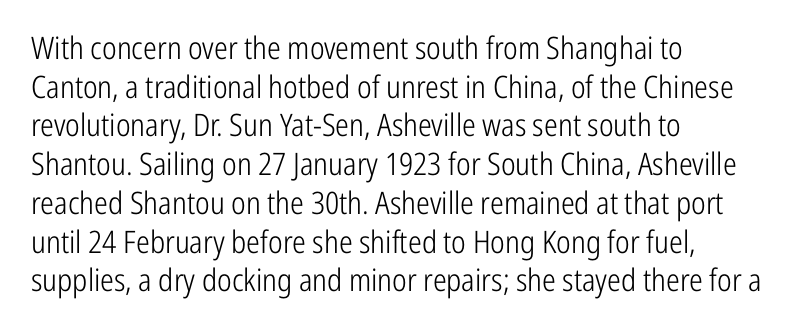
The image shows 31 px light, condensed sans-serif type, upright; set left-aligned, normal line spacing (1.25x), normal letter spacing, not underlined; low stroke contrast and a medium x-height.
